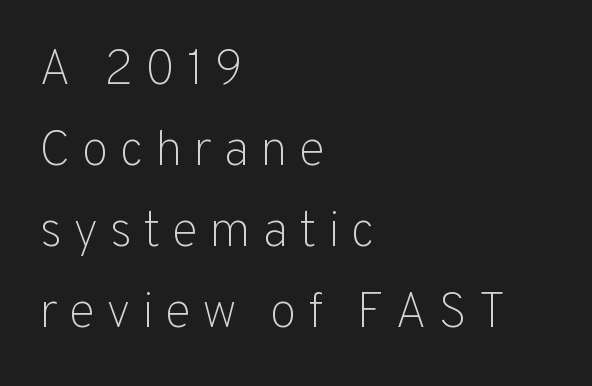
Q: Is the text bold? A: No.
Q: Is the text italic (slanted)? A: No, it is upright.
Q: Is the typeface a serif or a sans-serif typeface? A: Sans-serif.
Q: Is the text underlined? A: No.
Q: How is the paragraph aligned? A: Left-aligned.
Q: Is the spacing between letters normal or unusually wide? A: Unusually wide.
Q: Is the spacing between lines tight, normal or loose? A: Normal.
Q: Width (condensed, normal, or wide)? A: Normal.
Q: Stroke contrast? A: Low.
Q: x-height? A: Medium.
Q: Monospaced? A: No.
